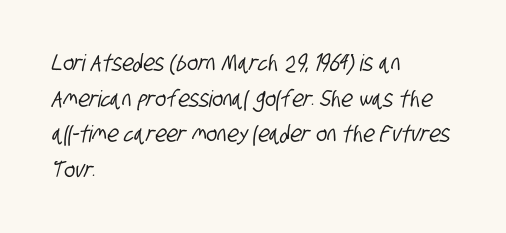
{"underline": "no", "align": "left", "line_spacing": "normal", "line_spacing_ratio": 1.55, "letter_spacing": "normal", "letter_spacing_em": 0.0, "glyph_px": 23}
